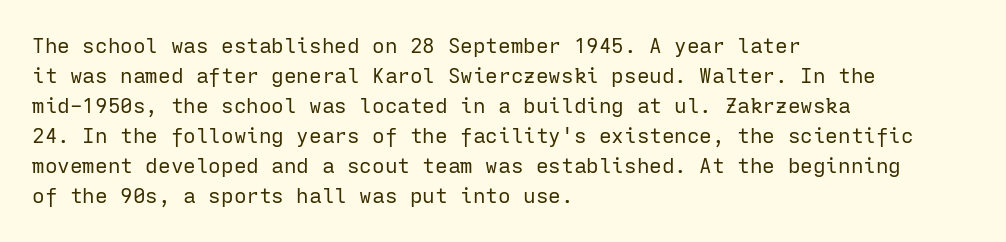
The image shows 21 px text type, upright; set left-aligned, normal line spacing (1.43x), normal letter spacing, not underlined.
